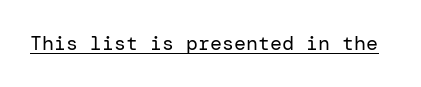
Between one letter and the next there's only the usual sliver of space. A roman cut, with each character standing at attention. The rendered words wear a rule along their underside. Heaviness? Minimal to ordinary, like unemphasized prose.
